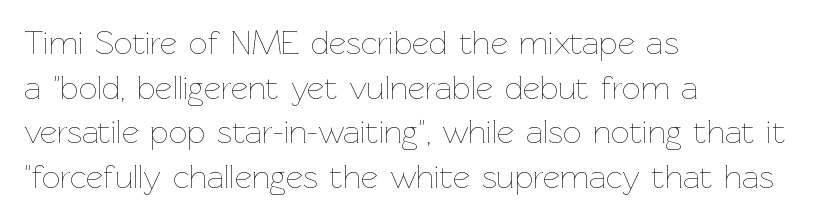
The image shows 33 px thin type, upright; set left-aligned, normal line spacing (1.35x), normal letter spacing, not underlined; low stroke contrast and a medium x-height.
